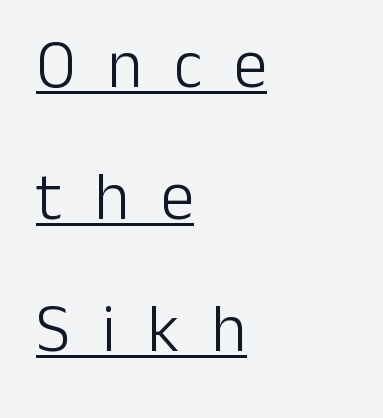
Style check: upright. The designer dialed line spacing up above the default. Alignment: flush left. This sample uses a sans-serif face. You can see a thin bar hugging the bottom of the glyphs. Is this a fixed-width face? No — the glyphs have proportional, varying widths.
